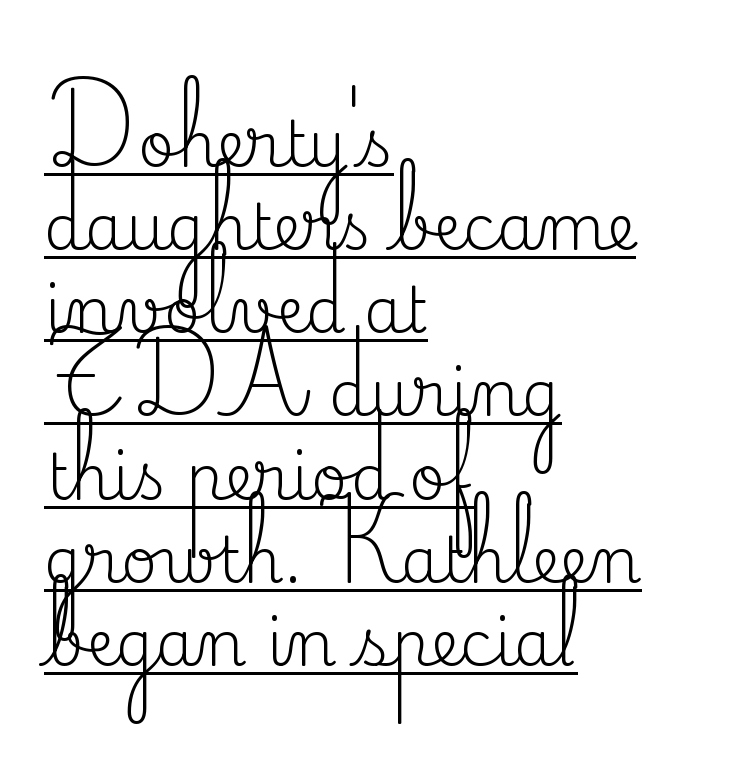
{"serif": "yes", "italic": "no", "bold": "no", "weight": "regular", "width": "normal", "stroke_contrast": "medium", "x_height": "small", "monospaced": "no", "underline": "yes", "align": "left", "line_spacing": "normal", "line_spacing_ratio": 1.32, "letter_spacing": "normal", "letter_spacing_em": 0.0, "glyph_px": 63}
